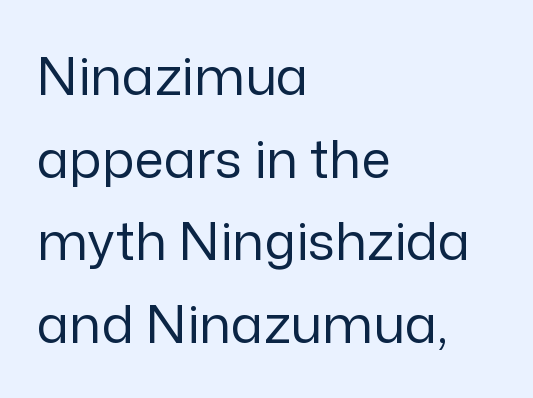
{"serif": "no", "italic": "no", "bold": "no", "weight": "regular", "width": "normal", "stroke_contrast": "low", "x_height": "medium", "monospaced": "no", "underline": "no", "align": "left", "line_spacing": "normal", "line_spacing_ratio": 1.56, "letter_spacing": "normal", "letter_spacing_em": 0.0, "glyph_px": 53}
